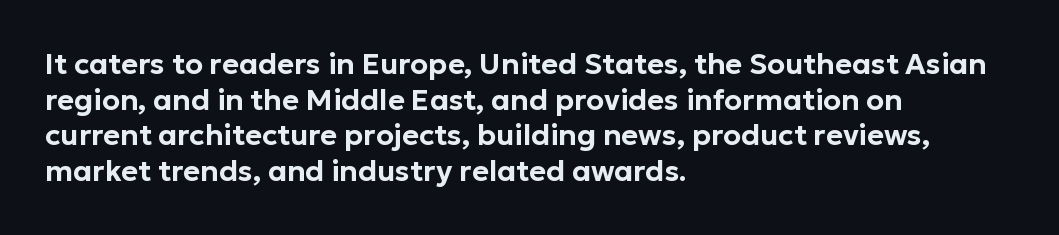
{"serif": "no", "italic": "no", "width": "normal", "stroke_contrast": "low", "x_height": "medium", "monospaced": "no", "underline": "no", "align": "left", "line_spacing_ratio": 1.23, "letter_spacing": "normal", "letter_spacing_em": 0.0, "glyph_px": 29}
